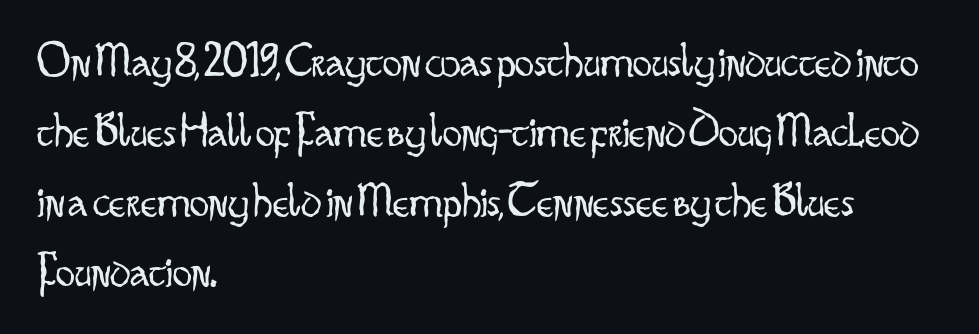
Q: Is the text bold? A: No.
Q: Is the text italic (slanted)? A: No, it is upright.
Q: Is the typeface a serif or a sans-serif typeface? A: Sans-serif.
Q: Is the text underlined? A: No.
Q: How is the paragraph aligned? A: Left-aligned.
Q: Is the spacing between letters normal or unusually wide? A: Normal.
Q: Is the spacing between lines tight, normal or loose? A: Normal.
Q: Width (condensed, normal, or wide)? A: Condensed.
Q: Stroke contrast? A: Low.
Q: x-height? A: Small.
Q: Monospaced? A: No.
